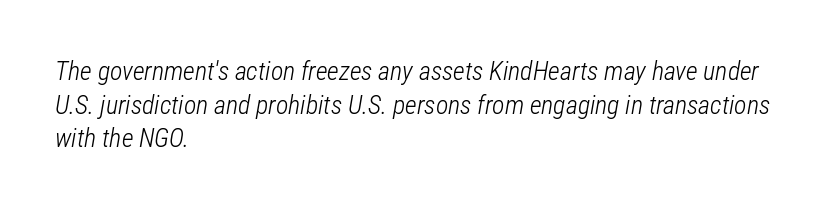
{"italic": "yes", "lean": "right", "slant_degrees": 12, "bold": "no", "underline": "no", "align": "left", "line_spacing": "normal", "line_spacing_ratio": 1.29, "letter_spacing": "normal", "letter_spacing_em": 0.0, "glyph_px": 26}
